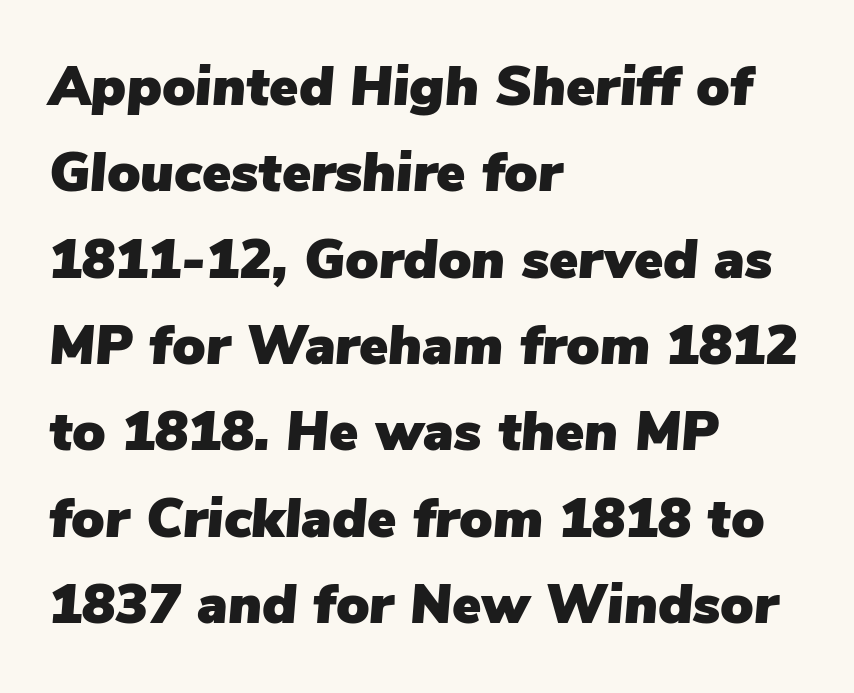
Q: Is the text italic (slanted)? A: Yes, it leans right by about 5 degrees.
Q: Is the text underlined? A: No.
Q: How is the paragraph aligned? A: Left-aligned.
Q: Is the spacing between letters normal or unusually wide? A: Normal.
Q: Is the spacing between lines tight, normal or loose? A: Normal.
Q: Width (condensed, normal, or wide)? A: Normal.
Q: Stroke contrast? A: Low.
Q: x-height? A: Medium.
Q: Monospaced? A: No.
